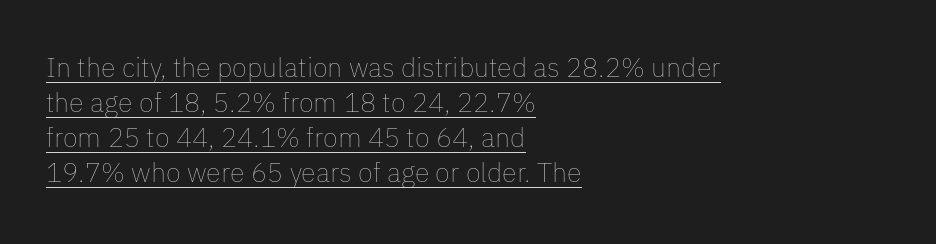
Teacher's note: observe the even left margin — that is flush-left alignment. Decoration check: the copy is underlined. The line-height multiplier appears to be the usual default. You could call the tracking neutral — neither tight nor loose. A light-to-regular cut is what we see here. A roman cut, with each character standing at attention.
